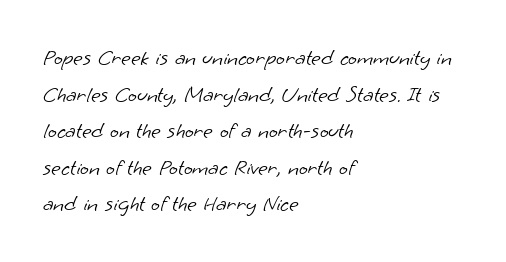
These lines sit exactly where default settings would place them. Teacher's note: observe the even left margin — that is flush-left alignment. Unmarked baselines from the first word to the last. The horizontal fit of the characters is conventional and even. Summary of weight: not heavy and not bold.
